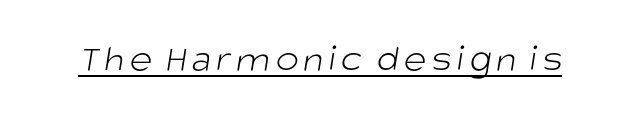
{"serif": "no", "bold": "no", "weight": "light", "width": "normal", "stroke_contrast": "low", "x_height": "large", "monospaced": "no", "underline": "yes", "glyph_px": 39}
